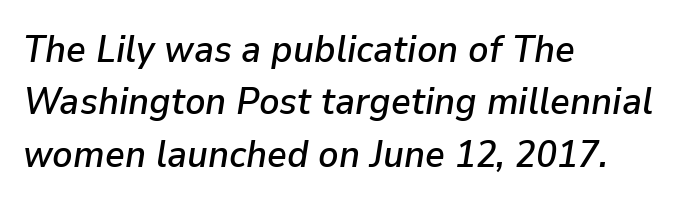
The image shows 38 px text type, italic (leaning right); set left-aligned, normal line spacing (1.38x), normal letter spacing, not underlined; low stroke contrast and a medium x-height.
